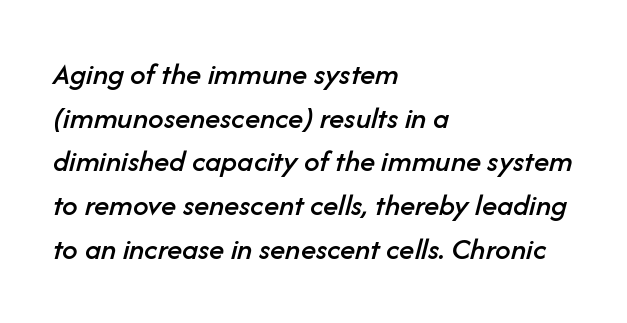
{"italic": "yes", "lean": "right", "slant_degrees": 14, "width": "normal", "stroke_contrast": "low", "x_height": "medium", "monospaced": "no", "underline": "no", "align": "left", "line_spacing": "normal", "line_spacing_ratio": 1.41, "letter_spacing": "normal", "letter_spacing_em": 0.0, "glyph_px": 31}
